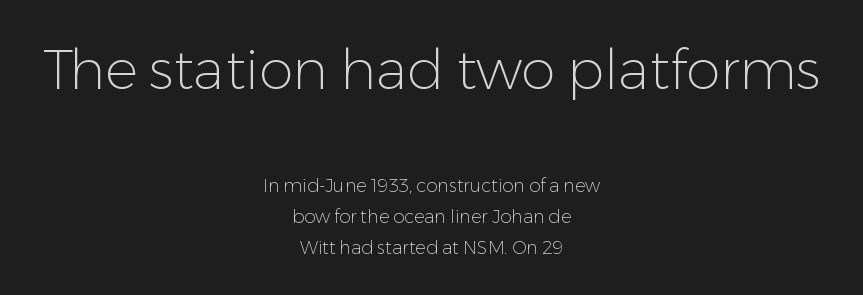
The paragraph shown floats in the horizontal middle. This sample uses an upright cut, with every glyph sitting square on the baseline. Is this a heavy cut? Hardly; it is regular or lighter. Students, note that the glyphs here touch the page at normal intervals.
